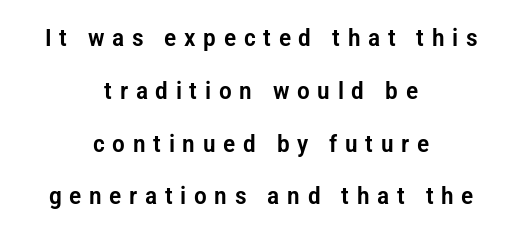
In terms of leading, this rendering errs on the spacious side. Leftover space on each line is divided equally before and after the words. Unmarked baselines from the first word to the last. How are the letters spaced? Widely, with obvious added tracking.
